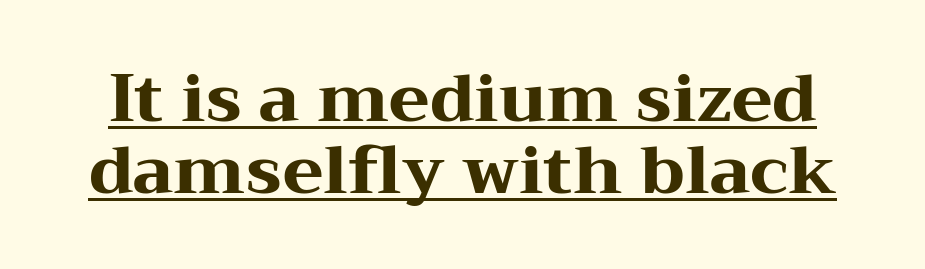
Q: Is the text bold? A: Yes.
Q: Is the text italic (slanted)? A: No, it is upright.
Q: Is the typeface a serif or a sans-serif typeface? A: Serif.
Q: Is the text underlined? A: Yes.
Q: Is the spacing between letters normal or unusually wide? A: Normal.
Q: Is the spacing between lines tight, normal or loose? A: Tight.
Q: Width (condensed, normal, or wide)? A: Wide.
Q: Stroke contrast? A: Medium.
Q: x-height? A: Medium.
Q: Monospaced? A: No.
